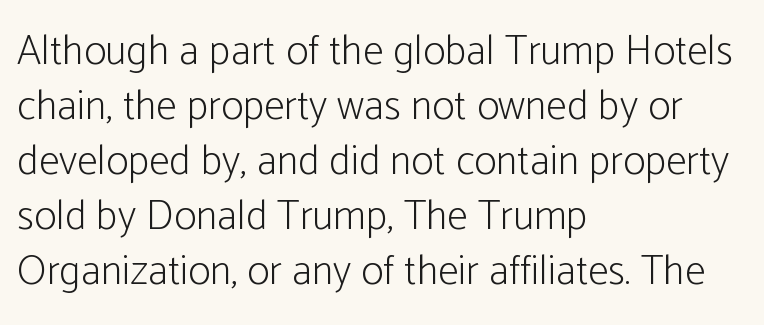
The image shows 42 px light, condensed sans-serif type, upright; set left-aligned, normal line spacing (1.31x), normal letter spacing, not underlined; low stroke contrast and a medium x-height.
